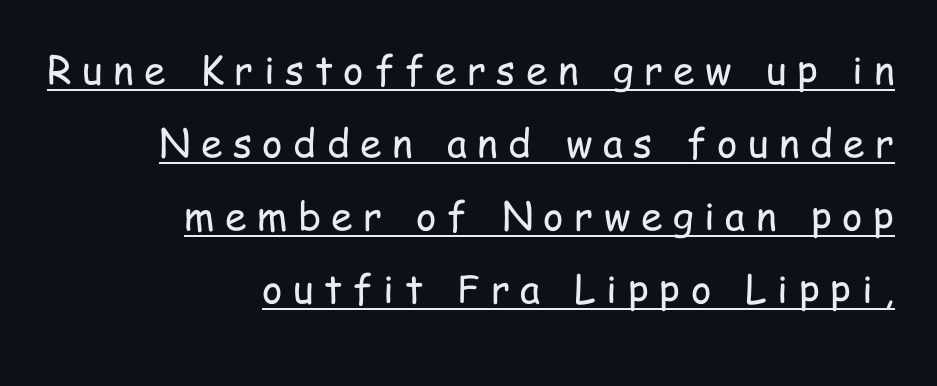
The image shows 39 px regular-weight, condensed sans-serif type, upright; set right-aligned, line spacing 1.87x, unusually wide letter spacing (+0.27 em), underlined; low stroke contrast and a medium x-height.
